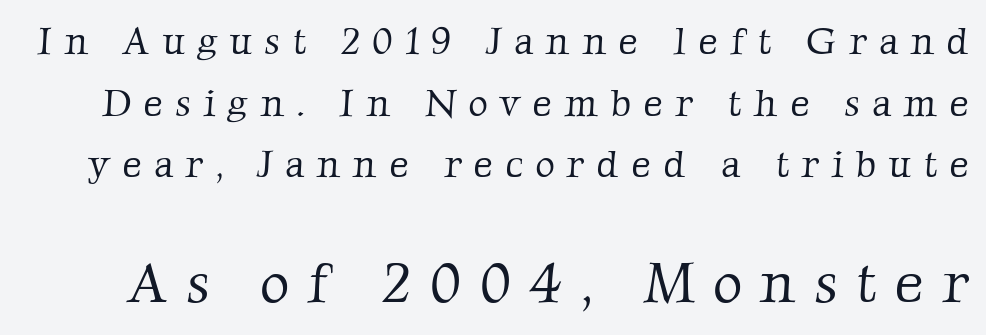
Q: Is the text bold? A: No.
Q: Is the typeface a serif or a sans-serif typeface? A: Serif.
Q: Is the text underlined? A: No.
Q: Is the spacing between letters normal or unusually wide? A: Unusually wide.
Q: Is the spacing between lines tight, normal or loose? A: Normal.
Q: Which block of text is set in a larger size, the first (top) or the second (bottom)? A: The second (bottom) one.
Q: Width (condensed, normal, or wide)? A: Normal.
Q: Stroke contrast? A: Low.
Q: x-height? A: Medium.
Q: Monospaced? A: No.
